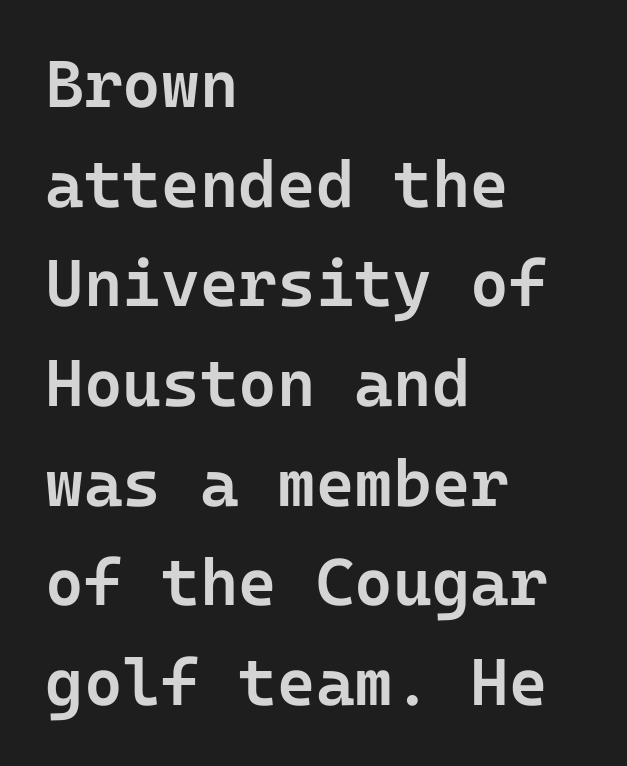
The image shows 66 px semibold sans-serif type, upright; set left-aligned, normal line spacing (1.51x), normal letter spacing, not underlined; low stroke contrast and a medium x-height.
